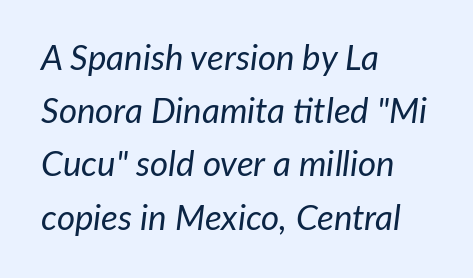
The image shows 35 px regular-weight type, italic (leaning right); set left-aligned, normal line spacing (1.52x), normal letter spacing, not underlined; low stroke contrast and a medium x-height.
